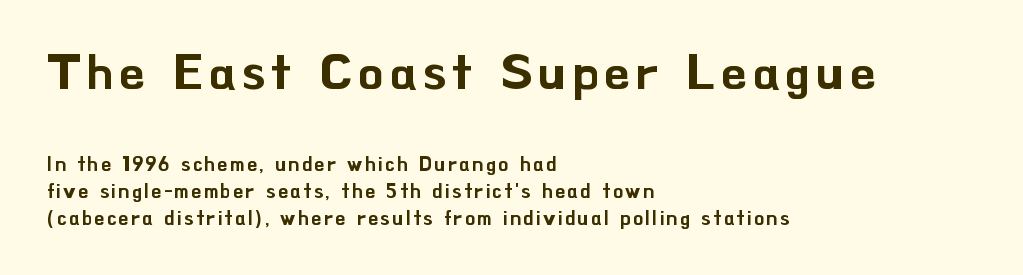
{"serif": "no", "italic": "no", "width": "normal", "stroke_contrast": "low", "x_height": "small", "monospaced": "no", "underline": "no", "align": "left", "line_spacing": "normal", "line_spacing_ratio": 1.34, "larger_block": "first", "size_ratio": 2.5, "glyph_px": 50}
